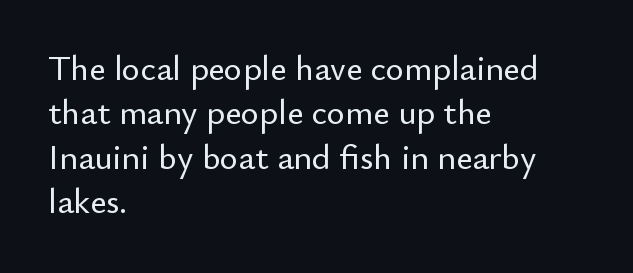
A student would call this left alignment; a typographer would say flush left, rag right. Nobody drew a line under any word here. The text was rendered using a sans face with plain stroke endings. Regular leading. Proportional: the letters do not fall into vertical columns. The tracking reads as untouched default to a designer's eye.
